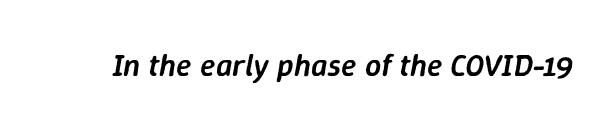
{"italic": "yes", "lean": "right", "slant_degrees": 9, "bold": "semi", "weight": "semibold", "width": "normal", "stroke_contrast": "low", "x_height": "medium", "monospaced": "no", "underline": "no", "letter_spacing": "normal", "letter_spacing_em": 0.0, "glyph_px": 32}
